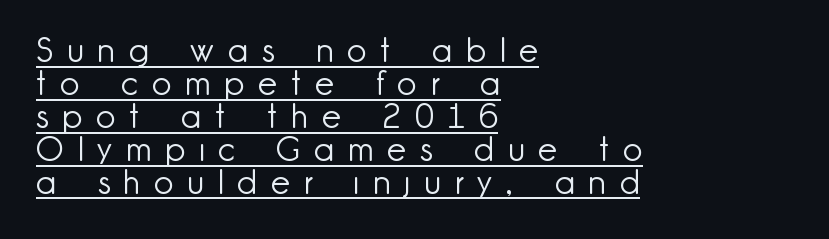
The image shows 34 px light sans-serif type, upright; set left-aligned, tight line spacing (0.97x), unusually wide letter spacing (+0.41 em), underlined; low stroke contrast and a small x-height.
